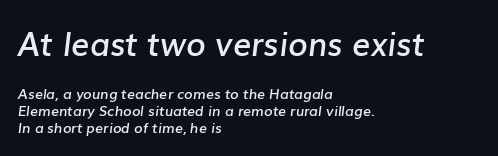
Q: Is the text bold? A: Semi-bold.
Q: Is the text italic (slanted)? A: Yes, it leans right by about 7 degrees.
Q: Is the text underlined? A: No.
Q: How is the paragraph aligned? A: Left-aligned.
Q: Is the spacing between letters normal or unusually wide? A: Normal.
Q: Which block of text is set in a larger size, the first (top) or the second (bottom)? A: The first (top) one.
Q: Width (condensed, normal, or wide)? A: Normal.
Q: Stroke contrast? A: Low.
Q: x-height? A: Medium.
Q: Monospaced? A: No.
